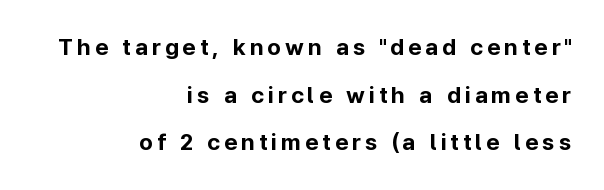
The image shows 23 px bold type, upright; set right-aligned, loose line spacing (2.07x), not underlined.
